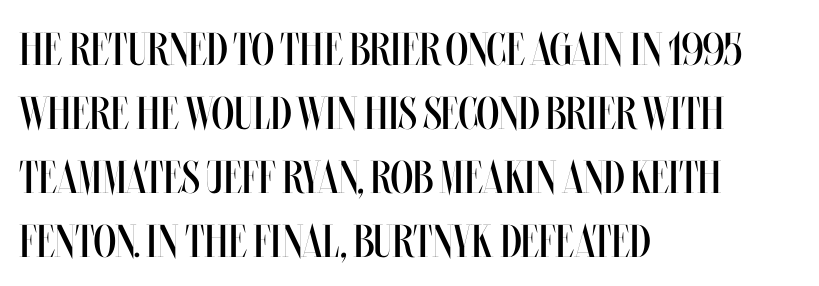
{"italic": "no", "bold": "no", "weight": "regular", "width": "condensed", "stroke_contrast": "medium", "x_height": "large", "monospaced": "no", "underline": "no", "align": "left", "line_spacing": "normal", "line_spacing_ratio": 1.39, "letter_spacing": "normal", "letter_spacing_em": 0.0, "glyph_px": 46}
